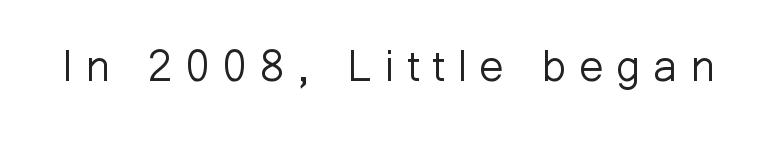
Descenders are the only things crossing below the line. A sans-serif font was chosen for this passage. Look at the tracking — it's clearly loosened, letters drifting apart. Here the designer chose a conventional face with non-uniform glyph widths. The strokes carry an ordinary text weight at most.
